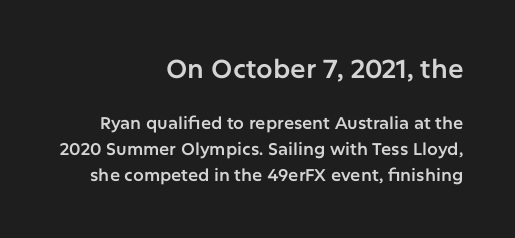
{"italic": "no", "underline": "no", "align": "right", "line_spacing": "normal", "line_spacing_ratio": 1.52, "letter_spacing": "normal", "letter_spacing_em": 0.0, "larger_block": "first", "size_ratio": 1.53, "glyph_px": 26}
